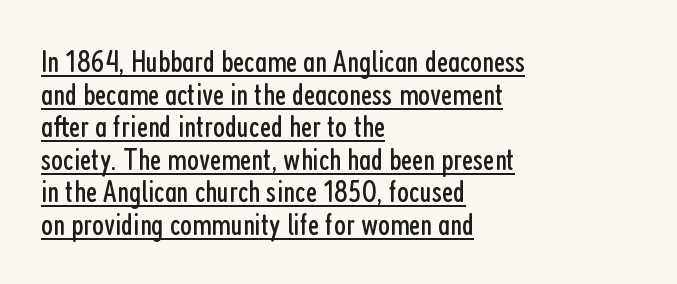
{"serif": "no", "italic": "no", "bold": "no", "weight": "regular", "width": "condensed", "stroke_contrast": "low", "x_height": "medium", "monospaced": "no", "underline": "yes", "align": "left", "line_spacing": "tight", "line_spacing_ratio": 1.05, "letter_spacing": "normal", "letter_spacing_em": 0.0, "glyph_px": 31}
